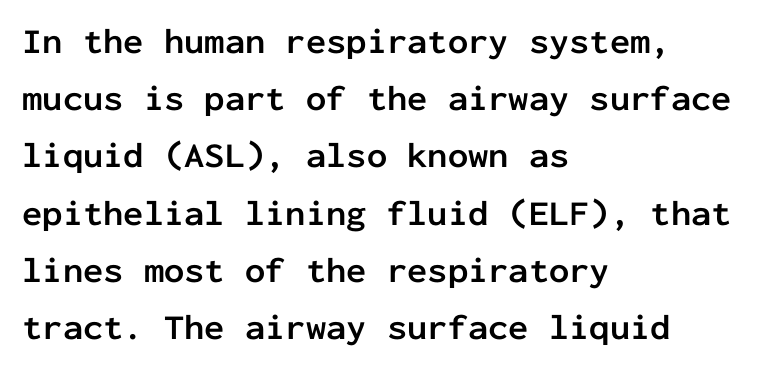
A typesetter would call this monospace, since all characters share one set width. The letters sit at their default tracking, neither squeezed nor spread. The string is rendered with underlining switched off. A full-strength bold gives these letters their thick strokes.
